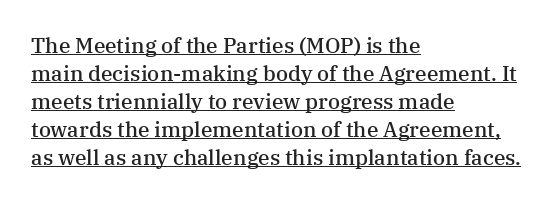
The image shows 21 px text type, upright; set left-aligned, normal line spacing (1.33x), normal letter spacing, underlined.
